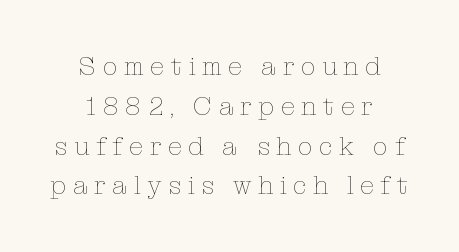
Q: Is the text bold? A: No.
Q: Is the text italic (slanted)? A: No, it is upright.
Q: Is the text underlined? A: No.
Q: How is the paragraph aligned? A: Centered.
Q: Is the spacing between letters normal or unusually wide? A: Unusually wide.
Q: Is the spacing between lines tight, normal or loose? A: Normal.
